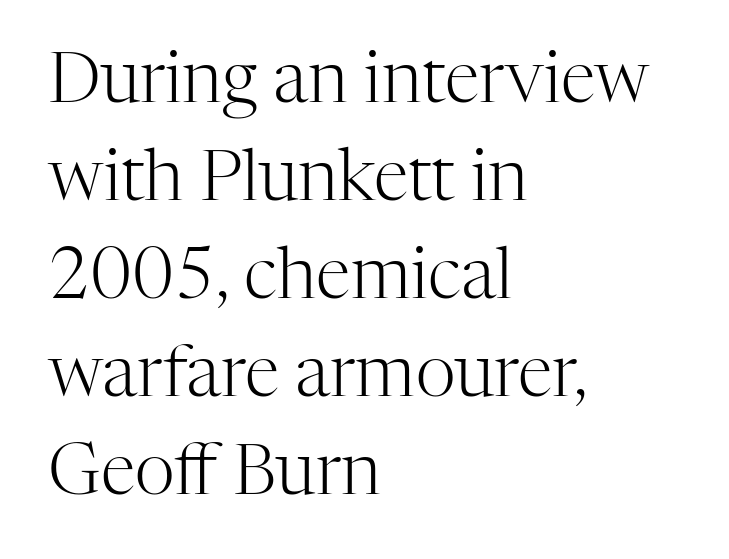
Q: Is the text bold? A: No.
Q: Is the text italic (slanted)? A: No, it is upright.
Q: Is the typeface a serif or a sans-serif typeface? A: Serif.
Q: Is the text underlined? A: No.
Q: How is the paragraph aligned? A: Left-aligned.
Q: Is the spacing between letters normal or unusually wide? A: Normal.
Q: Is the spacing between lines tight, normal or loose? A: Normal.
Q: Width (condensed, normal, or wide)? A: Normal.
Q: Stroke contrast? A: High.
Q: x-height? A: Medium.
Q: Monospaced? A: No.
